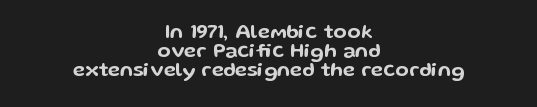
Successive baselines arrive quickly, one right under another. Underline: absent. Italic? Not at all — the glyphs are vertical. Neither beginnings nor endings align; midpoints do.
